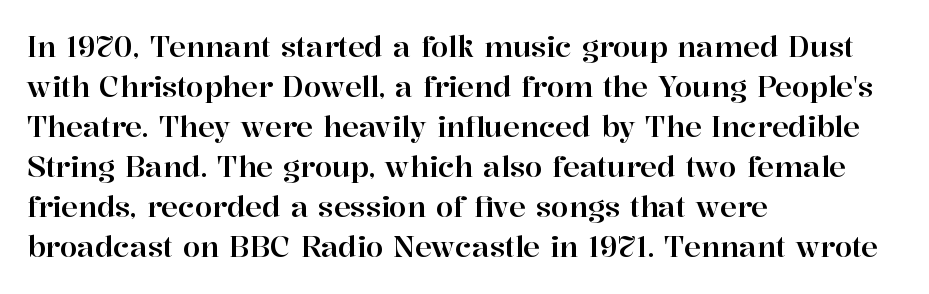
{"serif": "yes", "italic": "no", "width": "normal", "stroke_contrast": "high", "x_height": "medium", "monospaced": "no", "underline": "no", "align": "left", "line_spacing": "normal", "line_spacing_ratio": 1.43, "letter_spacing": "normal", "letter_spacing_em": 0.0, "glyph_px": 28}
